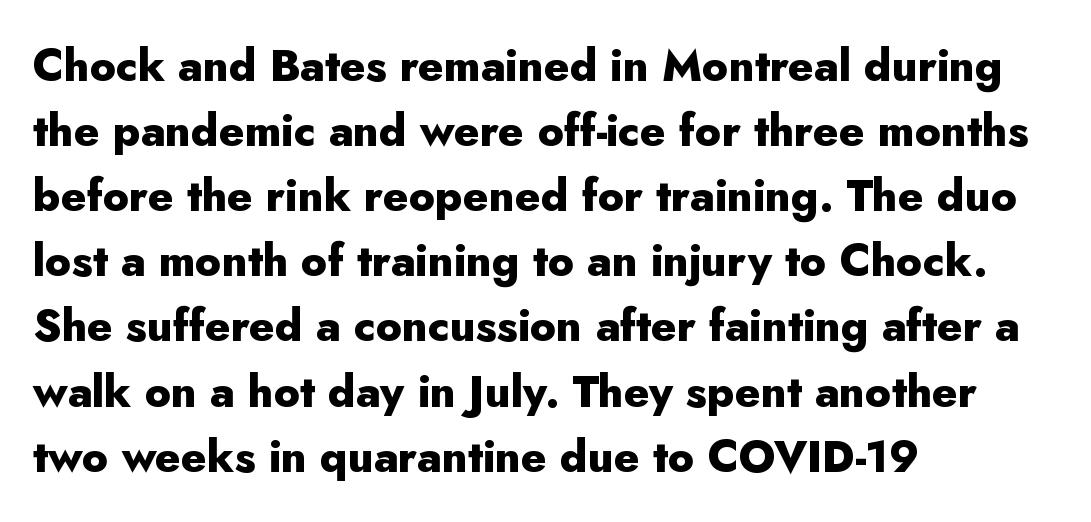
Q: Is the text bold? A: Yes.
Q: Is the text italic (slanted)? A: No, it is upright.
Q: Is the typeface a serif or a sans-serif typeface? A: Sans-serif.
Q: Is the text underlined? A: No.
Q: How is the paragraph aligned? A: Left-aligned.
Q: Is the spacing between letters normal or unusually wide? A: Normal.
Q: Is the spacing between lines tight, normal or loose? A: Normal.
Q: Width (condensed, normal, or wide)? A: Normal.
Q: Stroke contrast? A: Low.
Q: x-height? A: Small.
Q: Monospaced? A: No.
